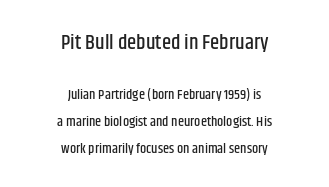
Every row of glyphs is offset so its center matches the block's center. How are the letters spaced? Ordinarily, with no added tracking. Rendered with straight, roman letterforms. The earlier block is typeset at a bigger size than the later block. These lines stand farther apart than default settings would place them. Each row of text sits above clean, open space.
